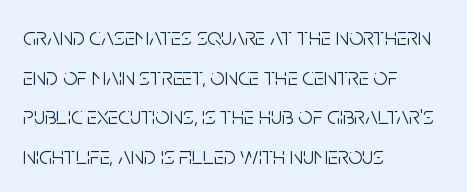
Q: Is the text bold? A: No.
Q: Is the text italic (slanted)? A: No, it is upright.
Q: Is the text underlined? A: No.
Q: How is the paragraph aligned? A: Left-aligned.
Q: Is the spacing between letters normal or unusually wide? A: Normal.
Q: Is the spacing between lines tight, normal or loose? A: Normal.
